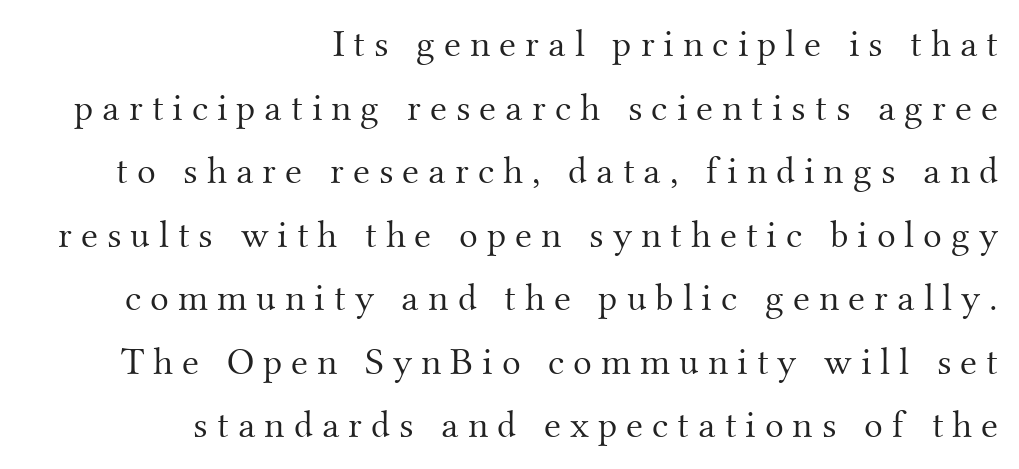
Stroke mass is kept to a normal reading level or below. Leading matches the norm, producing a regular column. The specimen reads as upright at a glance. Teacher's note: observe the even right margin — that is flush-right alignment.
